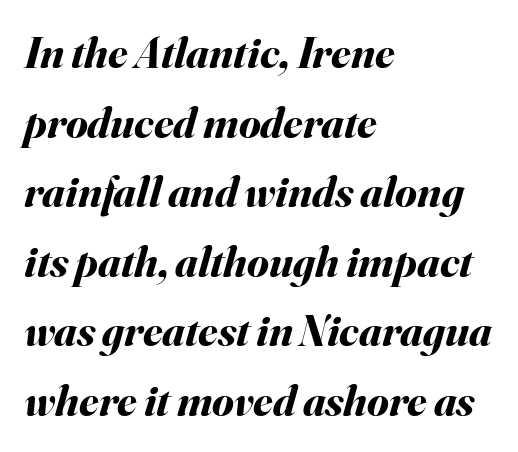
Q: Is the text bold? A: Yes.
Q: Is the text italic (slanted)? A: Yes, it leans right by about 16 degrees.
Q: Is the text underlined? A: No.
Q: How is the paragraph aligned? A: Left-aligned.
Q: Is the spacing between letters normal or unusually wide? A: Normal.
Q: Is the spacing between lines tight, normal or loose? A: Normal.
Q: Width (condensed, normal, or wide)? A: Normal.
Q: Stroke contrast? A: Medium.
Q: x-height? A: Small.
Q: Monospaced? A: No.
